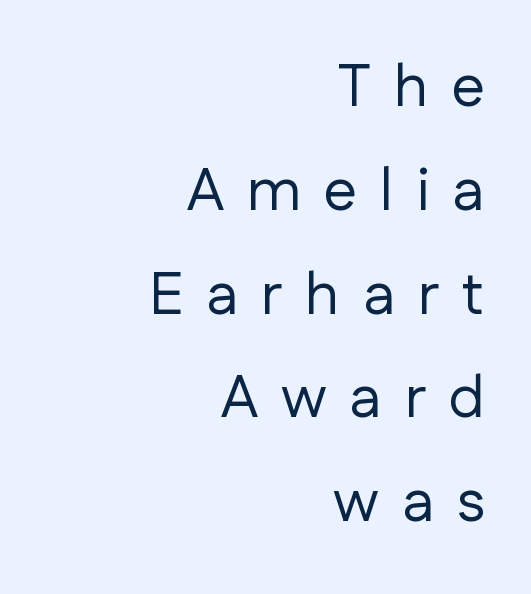
Q: Is the text bold? A: No.
Q: Is the text italic (slanted)? A: No, it is upright.
Q: Is the typeface a serif or a sans-serif typeface? A: Sans-serif.
Q: Is the text underlined? A: No.
Q: How is the paragraph aligned? A: Right-aligned.
Q: Is the spacing between letters normal or unusually wide? A: Unusually wide.
Q: Width (condensed, normal, or wide)? A: Normal.
Q: Stroke contrast? A: Low.
Q: x-height? A: Medium.
Q: Monospaced? A: No.
